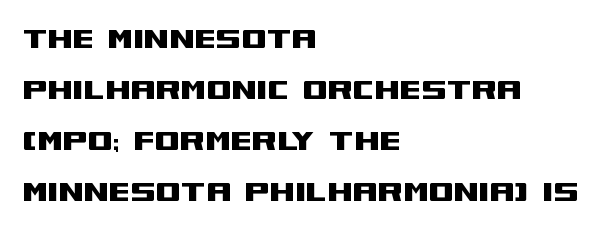
The image shows 36 px wide sans-serif type, upright; set left-aligned, normal line spacing (1.42x), normal letter spacing, not underlined; medium stroke contrast and a large x-height.
